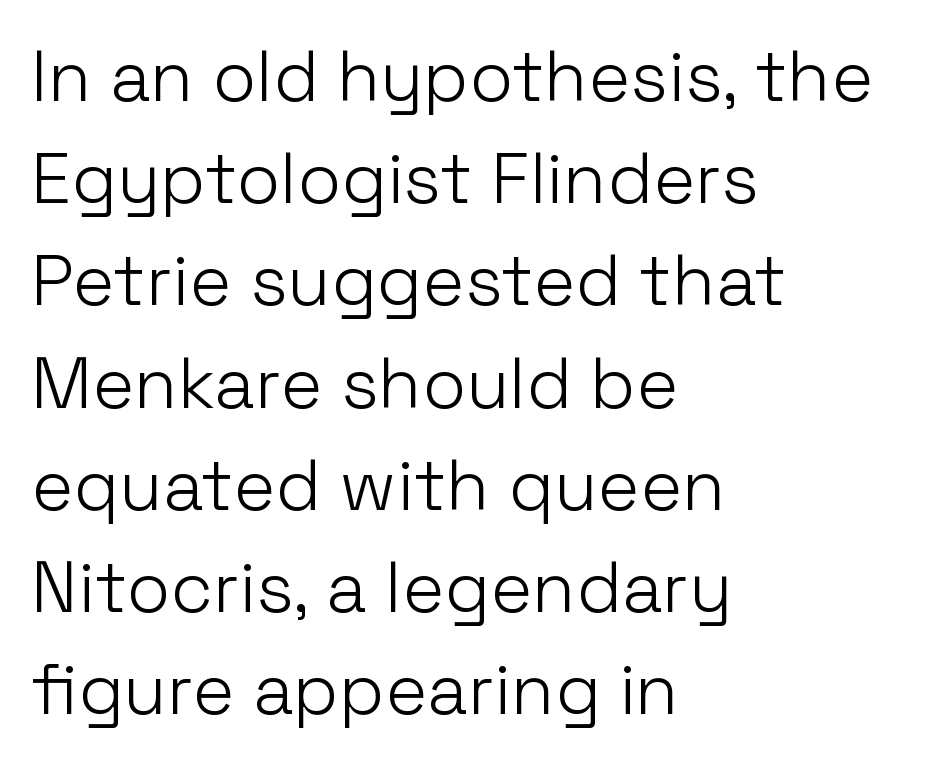
Q: Is the text bold? A: No.
Q: Is the text italic (slanted)? A: No, it is upright.
Q: Is the typeface a serif or a sans-serif typeface? A: Sans-serif.
Q: Is the text underlined? A: No.
Q: How is the paragraph aligned? A: Left-aligned.
Q: Is the spacing between letters normal or unusually wide? A: Normal.
Q: Is the spacing between lines tight, normal or loose? A: Normal.
Q: Width (condensed, normal, or wide)? A: Normal.
Q: Stroke contrast? A: Low.
Q: x-height? A: Medium.
Q: Monospaced? A: No.
